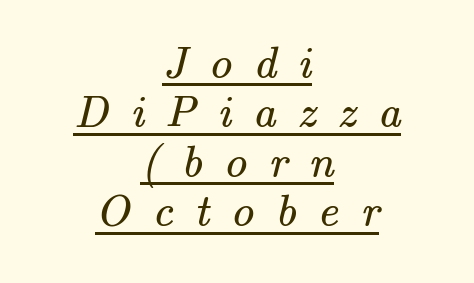
Loose tracking; the words dissolve into strings of separated letters. Every row of glyphs is offset so its center matches the block's center. This rendering employs a face with finishing strokes, i.e., a serif. The font is comparable to plain body text, perhaps lighter. The rendering uses the underline text-decoration.
